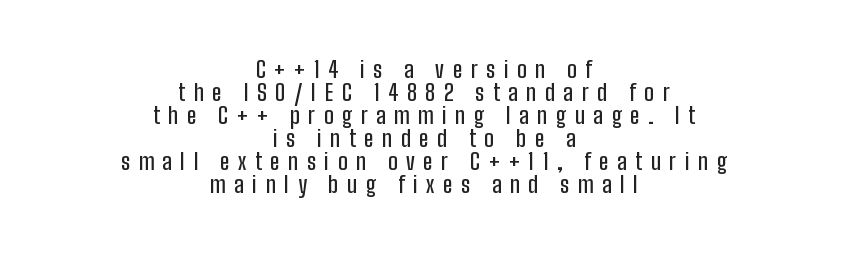
The leading is snug, giving the passage a crowded texture. Reading down the block, each line starts at a different indent, mirrored at its end. The letters stand upright; this is a roman face. This sample uses expanded letter spacing, leaving extra air between glyphs. Has an underline been added? It has not.
